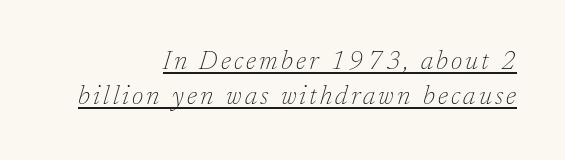
{"italic": "yes", "lean": "right", "slant_degrees": 17, "bold": "no", "underline": "yes", "align": "right", "line_spacing": "normal", "line_spacing_ratio": 1.33, "glyph_px": 26}
